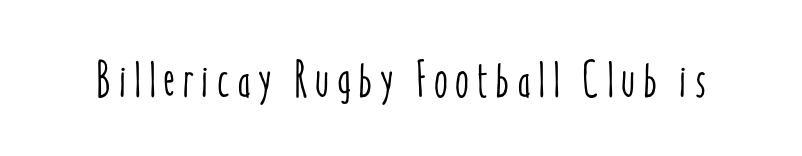
Q: Is the text italic (slanted)? A: No, it is upright.
Q: Is the text underlined? A: No.
Q: Width (condensed, normal, or wide)? A: Condensed.
Q: Stroke contrast? A: Low.
Q: x-height? A: Medium.
Q: Monospaced? A: No.
